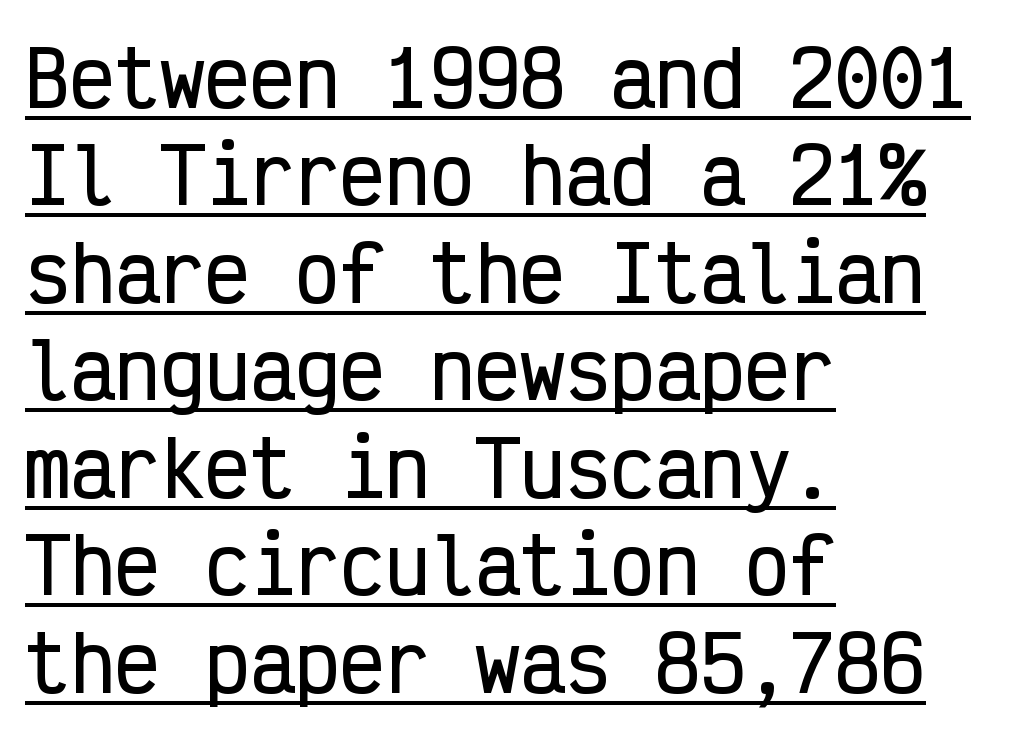
Q: Is the text italic (slanted)? A: No, it is upright.
Q: Is the typeface a serif or a sans-serif typeface? A: Sans-serif.
Q: Is the text underlined? A: Yes.
Q: How is the paragraph aligned? A: Left-aligned.
Q: Is the spacing between letters normal or unusually wide? A: Normal.
Q: Is the spacing between lines tight, normal or loose? A: Normal.
Q: Width (condensed, normal, or wide)? A: Condensed.
Q: Stroke contrast? A: Low.
Q: x-height? A: Medium.
Q: Monospaced? A: Yes.
